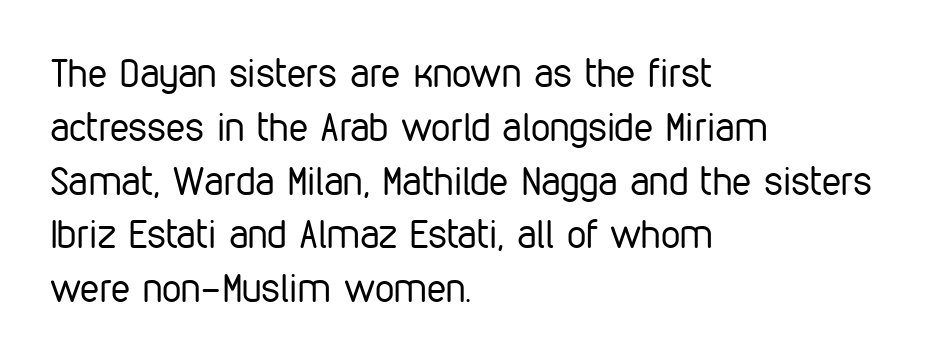
Q: Is the text bold? A: No.
Q: Is the text italic (slanted)? A: No, it is upright.
Q: Is the typeface a serif or a sans-serif typeface? A: Sans-serif.
Q: Is the text underlined? A: No.
Q: How is the paragraph aligned? A: Left-aligned.
Q: Is the spacing between letters normal or unusually wide? A: Normal.
Q: Is the spacing between lines tight, normal or loose? A: Normal.
Q: Width (condensed, normal, or wide)? A: Condensed.
Q: Stroke contrast? A: Low.
Q: x-height? A: Medium.
Q: Monospaced? A: No.
